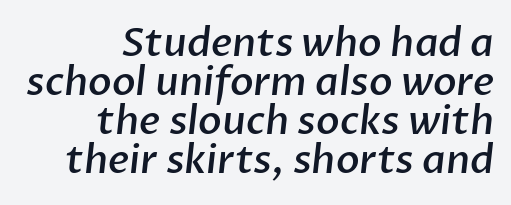
Note: no serifs on the glyphs. Strokes here are thickened, but only to semibold level. In terms of leading, this rendering errs on the cramped side. This sample has the flowing, uneven cadence of proportional lettering. The setting favours the right margin, as signatures and pull-quotes sometimes do. Bare-footed words on every line.
